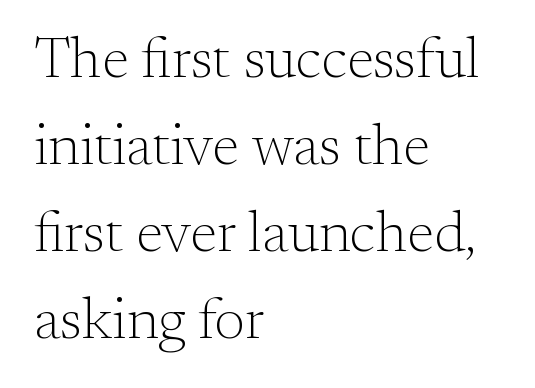
The image shows 58 px light serif type, upright; set left-aligned, normal line spacing (1.5x), normal letter spacing, not underlined; medium stroke contrast and a small x-height.
